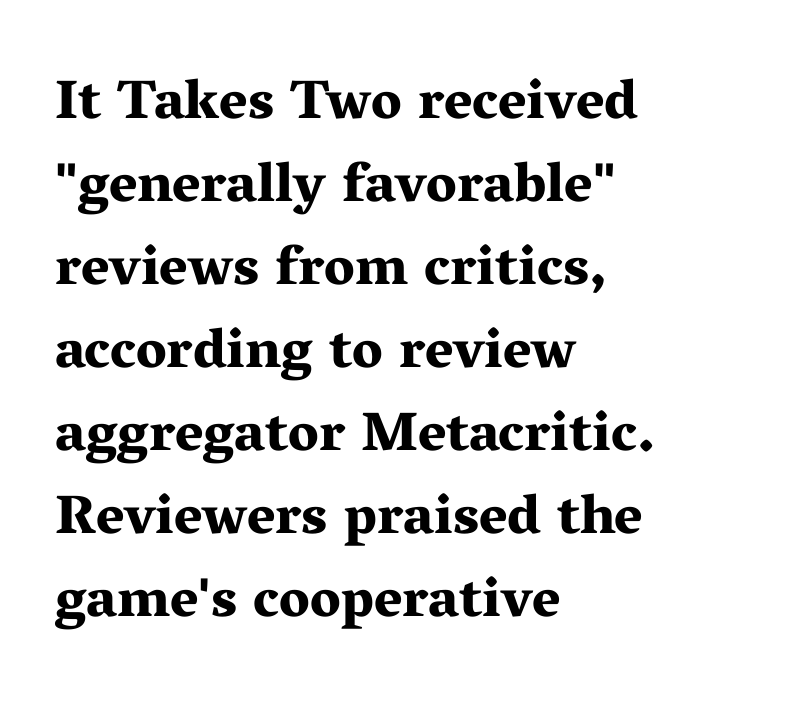
{"serif": "yes", "italic": "no", "bold": "yes", "weight": "bold", "width": "wide", "stroke_contrast": "medium", "x_height": "medium", "monospaced": "no", "underline": "no", "align": "left", "line_spacing": "normal", "line_spacing_ratio": 1.51, "letter_spacing": "normal", "letter_spacing_em": 0.0, "glyph_px": 55}
